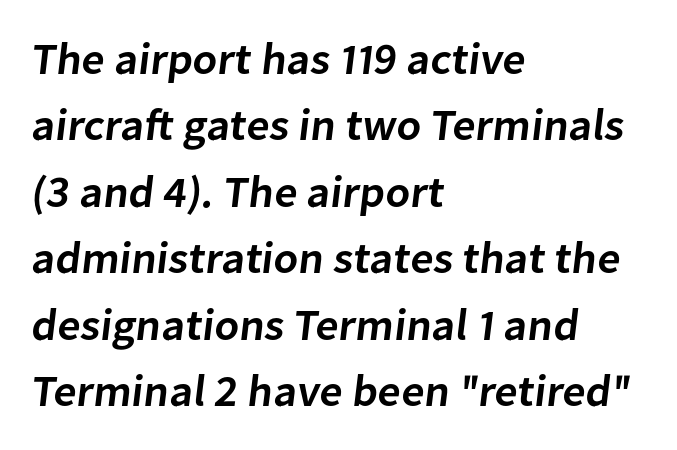
The image shows 44 px semibold sans-serif type; set left-aligned, normal line spacing (1.51x), normal letter spacing, not underlined; low stroke contrast and a medium x-height.
